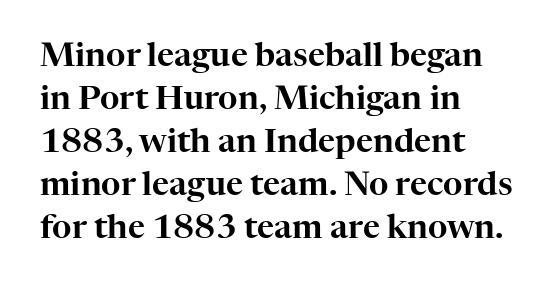
The image shows 33 px serif type, upright; set left-aligned, normal line spacing (1.3x), normal letter spacing, not underlined; high stroke contrast and a medium x-height.
